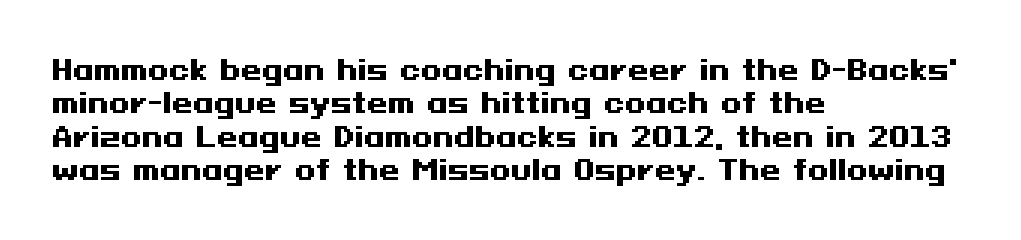
There is no visible air inserted between adjacent glyphs. Compared with a centered layout, this one pins lines to the left instead. The strokes are fattened all the way to bold. A typesetter would mark this as roman, not italic. The words here are not underlined.
